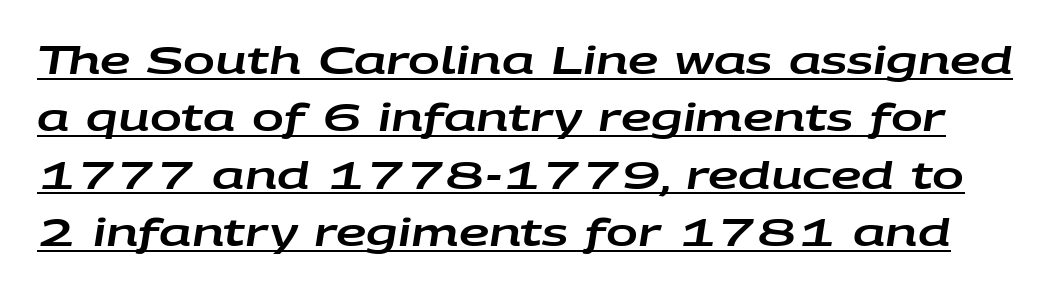
{"italic": "yes", "lean": "right", "slant_degrees": 9, "width": "wide", "stroke_contrast": "low", "x_height": "large", "monospaced": "no", "underline": "yes", "line_spacing": "normal", "line_spacing_ratio": 1.51, "letter_spacing": "normal", "letter_spacing_em": 0.0, "glyph_px": 38}
